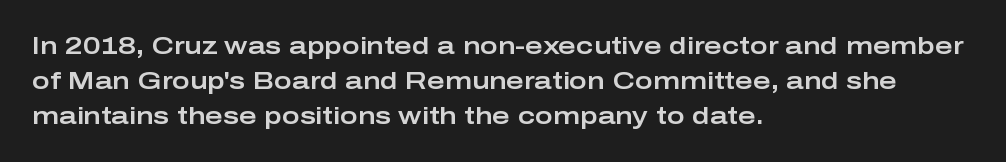
This sample keeps an unexceptional amount of space between lines. These lines keep a tight, regular rhythm from letter to letter. Every stem runs plumb, perpendicular to the baseline. Reading down the block, your eye returns to a fixed left position each line. The string is rendered with underlining switched off.
